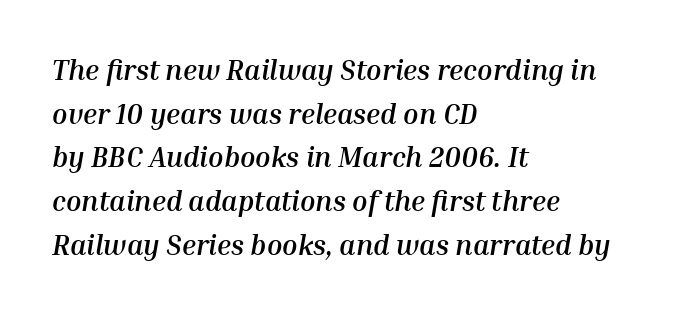
Q: Is the text bold? A: Yes.
Q: Is the text italic (slanted)? A: Yes, it leans right by about 10 degrees.
Q: Is the text underlined? A: No.
Q: How is the paragraph aligned? A: Left-aligned.
Q: Is the spacing between letters normal or unusually wide? A: Normal.
Q: Is the spacing between lines tight, normal or loose? A: Normal.
Q: Width (condensed, normal, or wide)? A: Normal.
Q: Stroke contrast? A: Medium.
Q: x-height? A: Medium.
Q: Monospaced? A: No.
